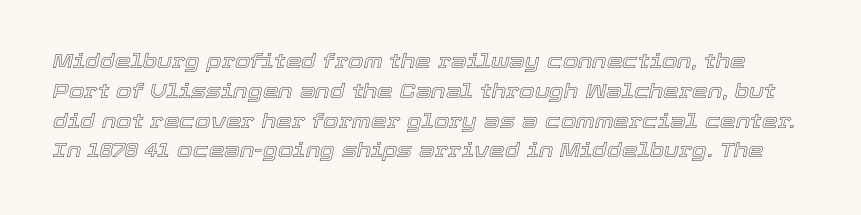
{"italic": "yes", "lean": "right", "slant_degrees": 12, "underline": "no", "line_spacing": "normal", "line_spacing_ratio": 1.49, "letter_spacing": "normal", "letter_spacing_em": 0.0, "glyph_px": 20}
